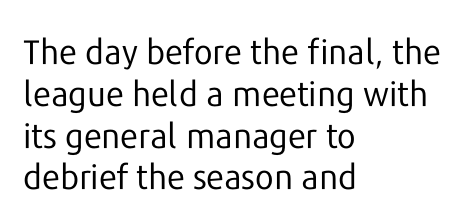
{"serif": "no", "italic": "no", "bold": "no", "weight": "regular", "width": "normal", "stroke_contrast": "low", "x_height": "medium", "monospaced": "no", "underline": "no", "align": "left", "line_spacing_ratio": 1.23, "letter_spacing": "normal", "letter_spacing_em": 0.0, "glyph_px": 34}
